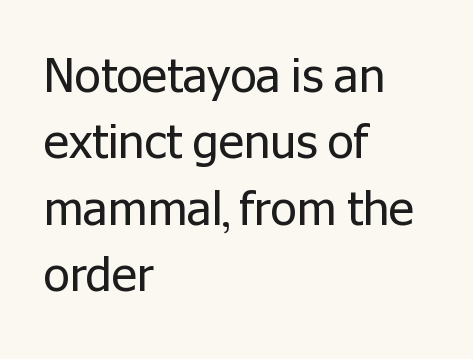
This sample has the flowing, uneven cadence of proportional lettering. The space directly below the letters is spotless. A sans-serif font was chosen for this passage. Compared with typical body copy, the letter spacing here is the same. Weight: regular or lighter. What's the leading like? Ordinary, nothing unusual.
